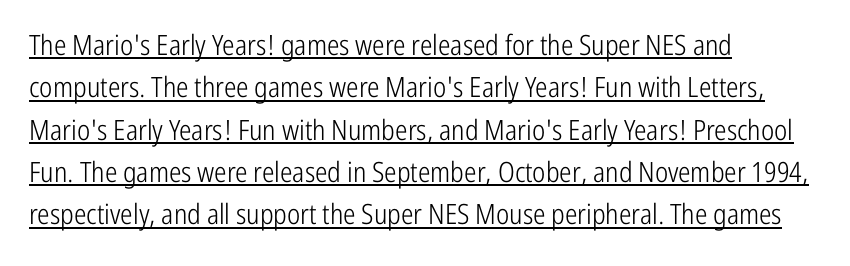
The image shows 28 px light, condensed sans-serif type, upright; set left-aligned, normal line spacing (1.51x), normal letter spacing, underlined; low stroke contrast and a medium x-height.
